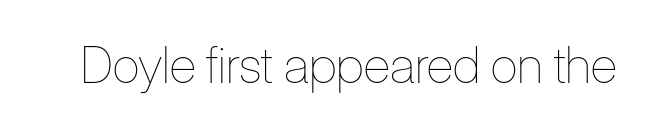
{"italic": "no", "bold": "no", "weight": "thin", "width": "condensed", "stroke_contrast": "low", "x_height": "medium", "monospaced": "no", "underline": "no", "letter_spacing": "normal", "letter_spacing_em": 0.0, "glyph_px": 50}
